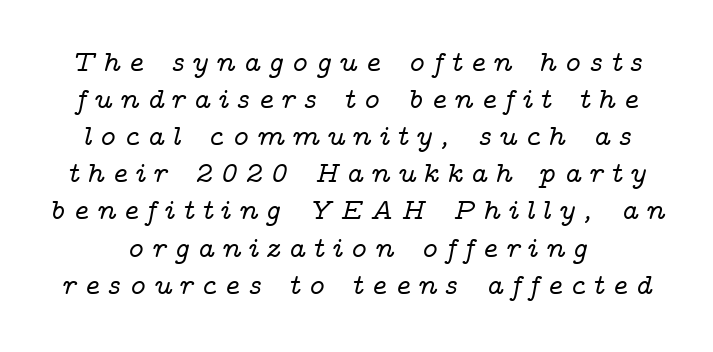
Q: Is the text italic (slanted)? A: Yes, it leans right by about 14 degrees.
Q: Is the typeface a serif or a sans-serif typeface? A: Serif.
Q: Is the text underlined? A: No.
Q: Is the spacing between letters normal or unusually wide? A: Unusually wide.
Q: Is the spacing between lines tight, normal or loose? A: Normal.
Q: Width (condensed, normal, or wide)? A: Wide.
Q: Stroke contrast? A: Low.
Q: x-height? A: Medium.
Q: Monospaced? A: No.
